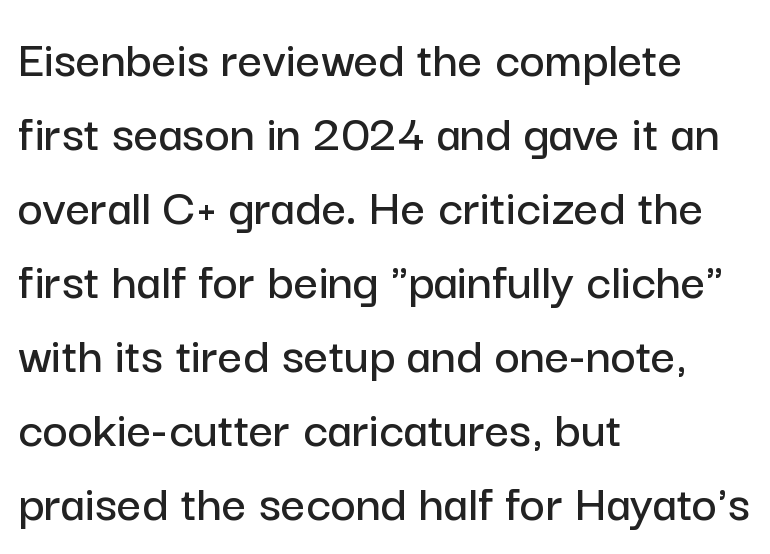
The image shows 54 px sans-serif type, upright; set left-aligned, normal line spacing (1.37x), normal letter spacing, not underlined; low stroke contrast and a medium x-height.
